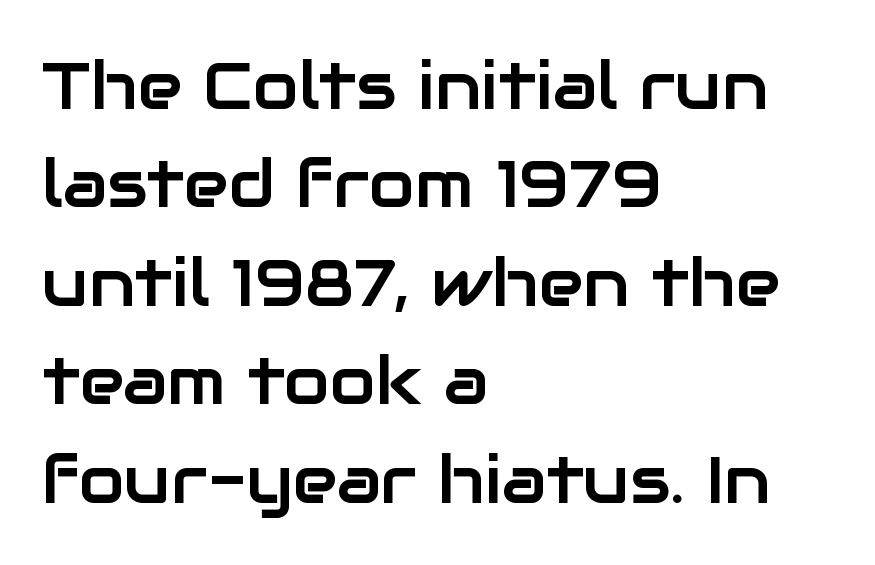
{"serif": "no", "italic": "no", "width": "normal", "stroke_contrast": "low", "x_height": "medium", "monospaced": "no", "underline": "no", "align": "left", "line_spacing": "normal", "line_spacing_ratio": 1.47, "letter_spacing": "normal", "letter_spacing_em": 0.0, "glyph_px": 67}
